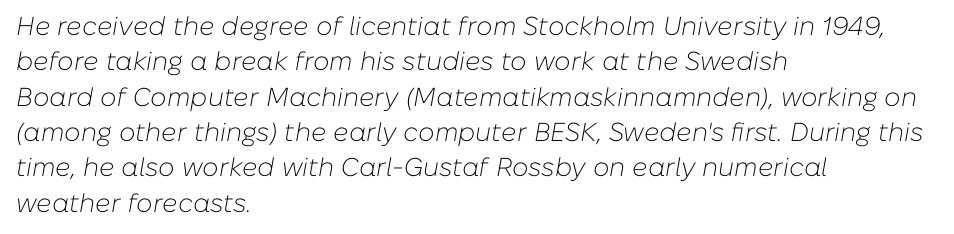
Rows of type keep a routine distance in the vertical direction. Reading down the block, your eye returns to a fixed left position each line. You can tell it's italic because the verticals aren't actually vertical. Underlining? Definitely not there. The face used here is rendered with its standard letterfit.
